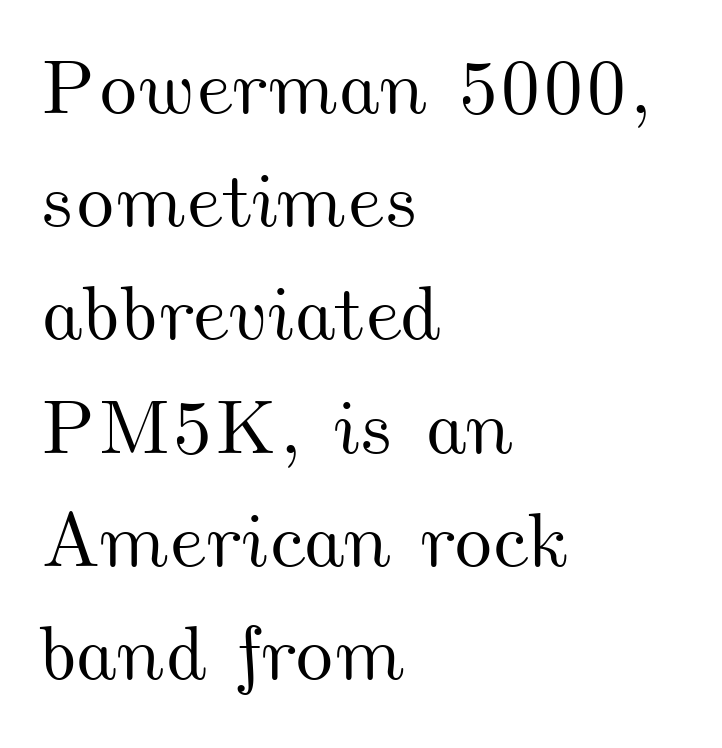
Q: Is the text underlined? A: No.
Q: How is the paragraph aligned? A: Left-aligned.
Q: Is the spacing between letters normal or unusually wide? A: Normal.
Q: Is the spacing between lines tight, normal or loose? A: Normal.
Q: Width (condensed, normal, or wide)? A: Wide.
Q: Stroke contrast? A: Medium.
Q: x-height? A: Small.
Q: Monospaced? A: No.
